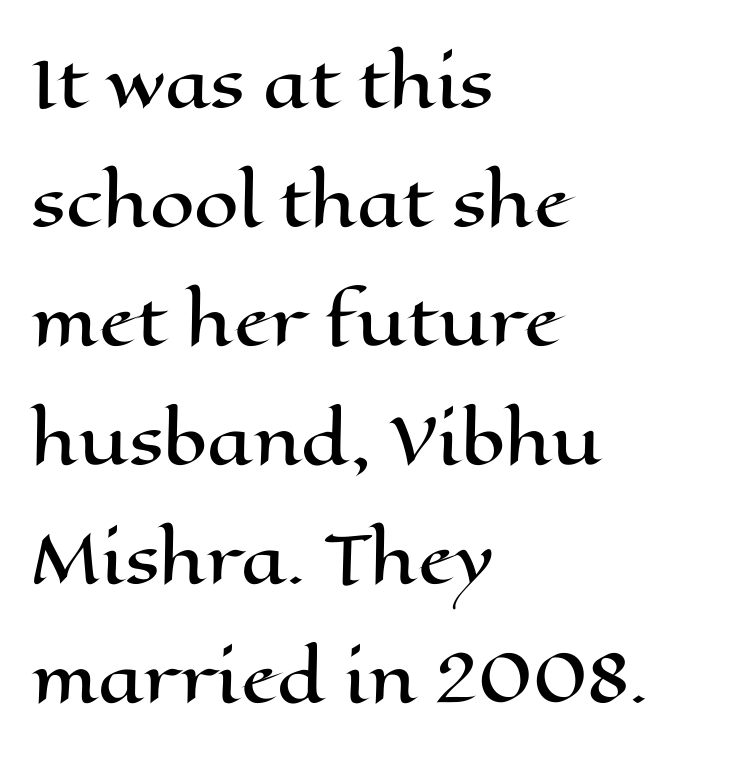
Q: Is the text italic (slanted)? A: No, it is upright.
Q: Is the text underlined? A: No.
Q: How is the paragraph aligned? A: Left-aligned.
Q: Is the spacing between letters normal or unusually wide? A: Normal.
Q: Width (condensed, normal, or wide)? A: Wide.
Q: Stroke contrast? A: High.
Q: x-height? A: Medium.
Q: Monospaced? A: No.
